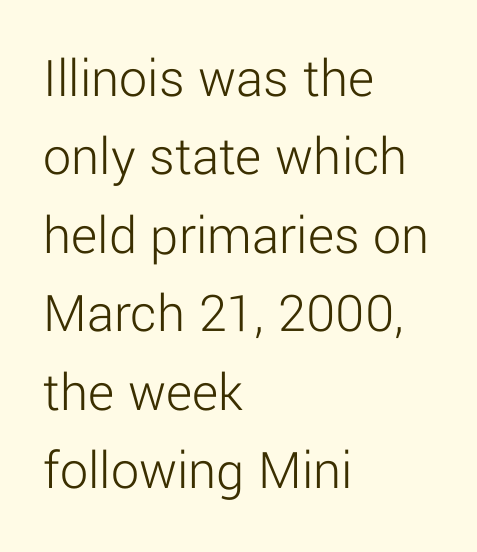
I'd call this a sans setting — the letters go barefoot. Nothing heavy about these letters — not bold at all. Spacing verdict: proportional, widths tailored to each character. Designer's note — italics off, roman on. The ragged edge is on the right, which tells us the setting is flush left. The gaps between neighbouring characters are ordinary and unremarkable.
